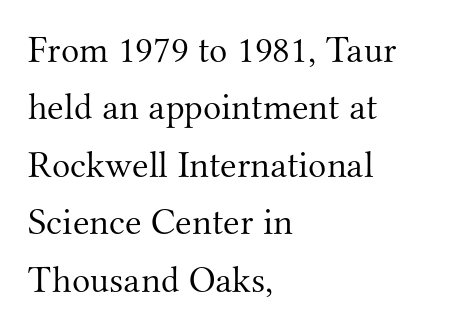
{"serif": "yes", "italic": "no", "bold": "no", "weight": "light", "width": "normal", "stroke_contrast": "medium", "x_height": "small", "monospaced": "no", "underline": "no", "align": "left", "line_spacing": "normal", "line_spacing_ratio": 1.51, "letter_spacing": "normal", "letter_spacing_em": 0.0, "glyph_px": 38}
